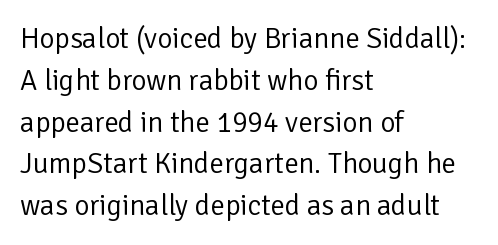
The image shows 29 px regular-weight sans-serif type, upright; set left-aligned, normal line spacing (1.44x), normal letter spacing, not underlined; low stroke contrast and a medium x-height.
